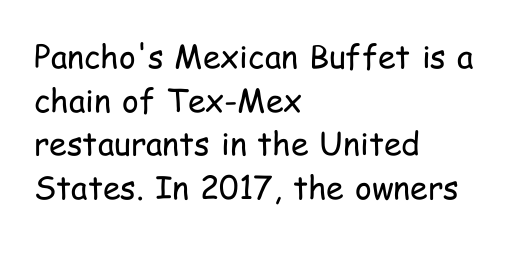
{"serif": "no", "italic": "no", "bold": "no", "weight": "regular", "width": "condensed", "stroke_contrast": "low", "x_height": "medium", "monospaced": "no", "underline": "no", "align": "left", "line_spacing": "normal", "line_spacing_ratio": 1.36, "letter_spacing": "normal", "letter_spacing_em": 0.0, "glyph_px": 32}
